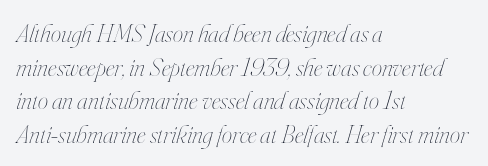
Alignment: flush left. Is there much room between lines? A standard amount, neither cramped nor airy. Inter-character spacing is left at the font's built-in metrics. Is the type slanted? Yes — the strokes lean at a clear angle.
